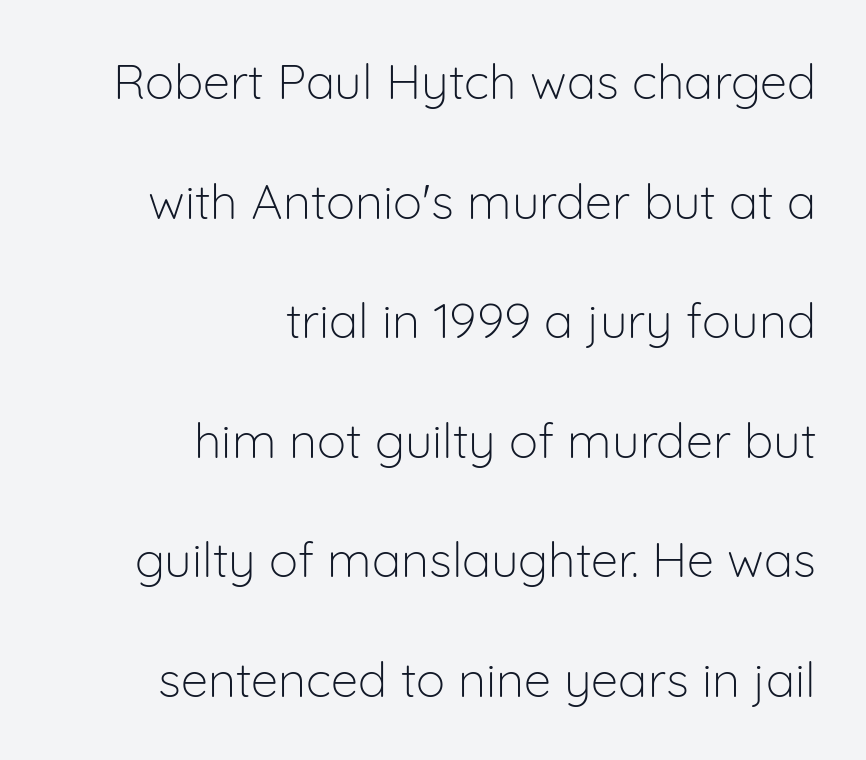
The ragged edge is on the left, which tells us the setting is flush right. Vertical spacing — loose. Each word holds together tightly as a unit, with standard inter-letter gaps. The space directly below the letters is spotless. The letters stand straight up with perfectly vertical stems. A sans-serif font was chosen for this passage.
